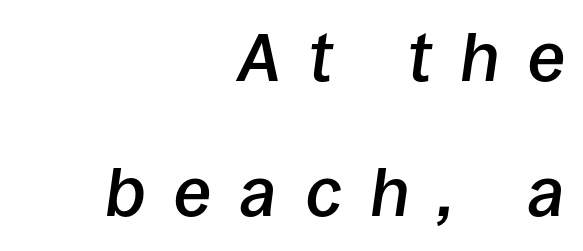
Q: Is the text bold? A: Semi-bold.
Q: Is the text italic (slanted)? A: Yes, it leans right by about 8 degrees.
Q: Is the text underlined? A: No.
Q: How is the paragraph aligned? A: Right-aligned.
Q: Is the spacing between letters normal or unusually wide? A: Unusually wide.
Q: Is the spacing between lines tight, normal or loose? A: Loose.
Q: Width (condensed, normal, or wide)? A: Normal.
Q: Stroke contrast? A: Low.
Q: x-height? A: Large.
Q: Monospaced? A: No.
